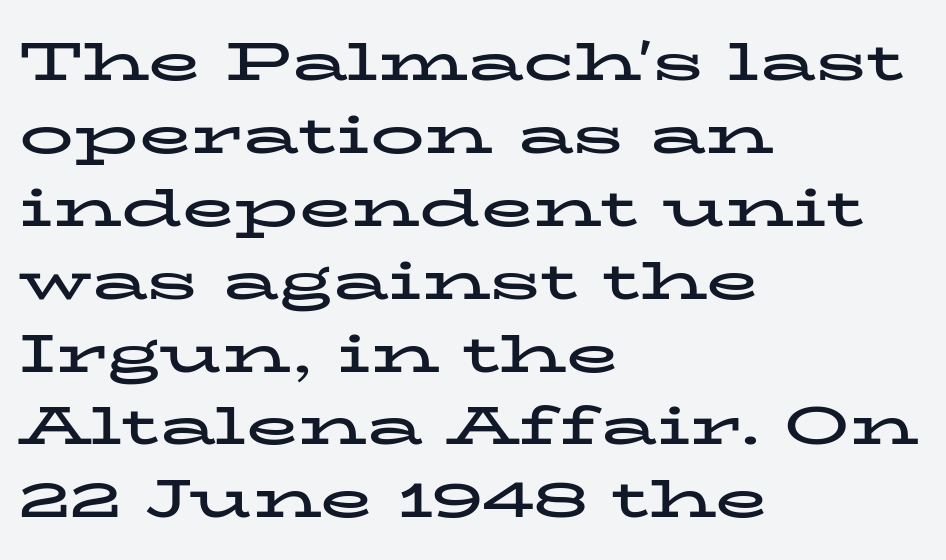
Regarding leading, the lines here are spaced in the standard way. The gap between lines stays unmarked. This rendering uses left alignment, leaving the right contour irregular. In terms of letterspacing, this is plain default setting.
